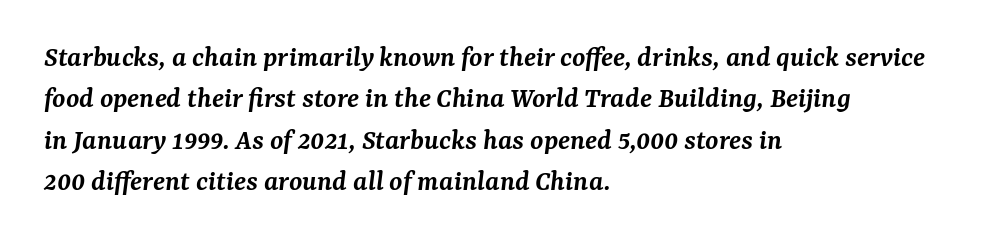
{"serif": "yes", "italic": "yes", "lean": "right", "slant_degrees": 7, "bold": "semi", "weight": "semibold", "width": "normal", "stroke_contrast": "medium", "x_height": "medium", "monospaced": "no", "underline": "no", "align": "left", "line_spacing": "normal", "line_spacing_ratio": 1.38, "letter_spacing": "normal", "letter_spacing_em": 0.0, "glyph_px": 30}
